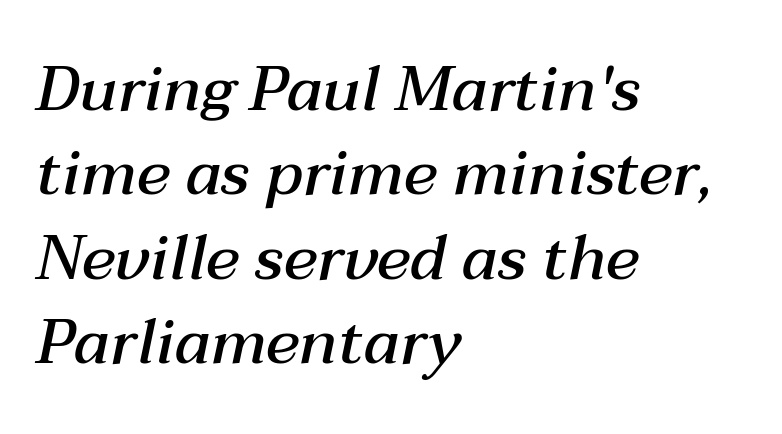
Notice how descenders clear the ascenders below comfortably — that's standard leading. Has an underline been added? It has not. Character widths vary here, with narrow letters taking less room than wide ones. Caption: multi-line text, flush left, ragged right.
